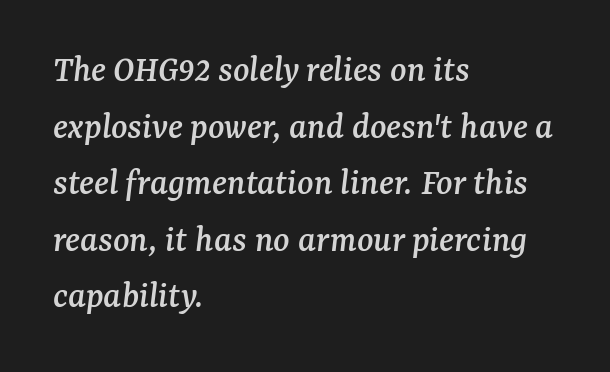
Q: Is the text italic (slanted)? A: Yes, it leans right by about 7 degrees.
Q: Is the typeface a serif or a sans-serif typeface? A: Serif.
Q: Is the text underlined? A: No.
Q: How is the paragraph aligned? A: Left-aligned.
Q: Is the spacing between letters normal or unusually wide? A: Normal.
Q: Is the spacing between lines tight, normal or loose? A: Normal.
Q: Width (condensed, normal, or wide)? A: Normal.
Q: Stroke contrast? A: Medium.
Q: x-height? A: Medium.
Q: Monospaced? A: No.
